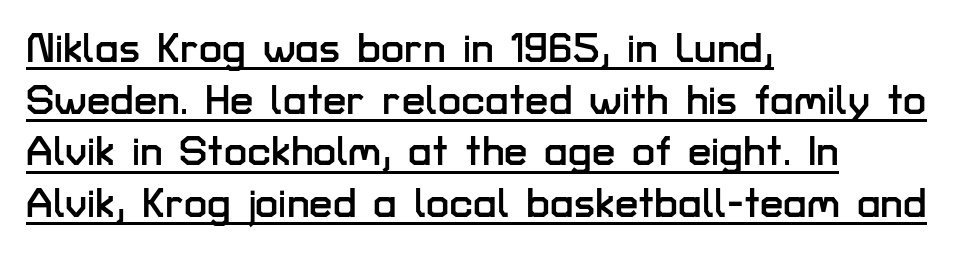
The image shows 42 px sans-serif type, upright; set left-aligned, line spacing 1.23x, normal letter spacing, underlined; low stroke contrast and a medium x-height.
